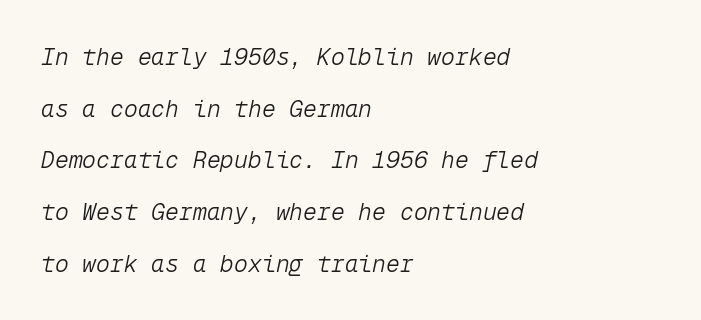
The image shows 23 px text type, italic (leaning right); set left-aligned, loose line spacing (2.25x), normal letter spacing, not underlined.
